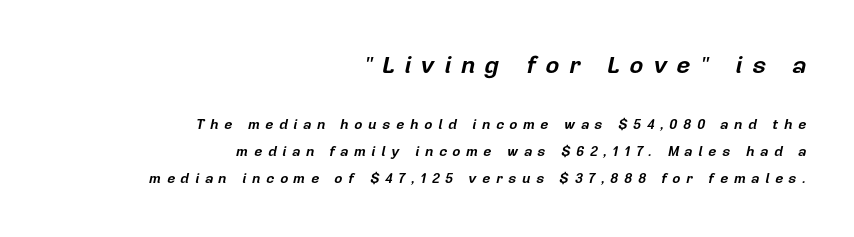
{"italic": "yes", "lean": "right", "slant_degrees": 12, "bold": "yes", "underline": "no", "align": "right", "line_spacing": "loose", "line_spacing_ratio": 1.94, "letter_spacing": "wide", "letter_spacing_em": 0.41, "larger_block": "first", "size_ratio": 1.71, "glyph_px": 24}
